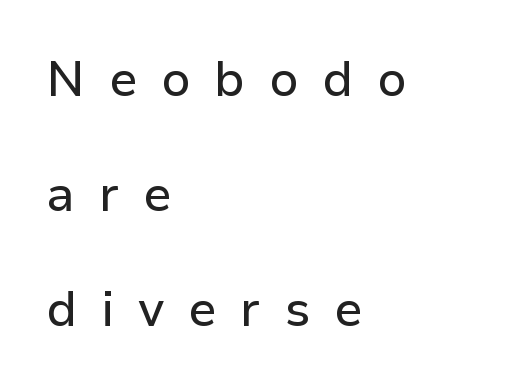
Tracking value appears strongly positive — letters spread wide. Beneath every word, the page is bare. The glyphs in this specimen are sans serif. A classic flush-left, rag-right setting is used for this passage. Posture: straight, roman, zero tilt. The line-height multiplier appears high, well above default.
